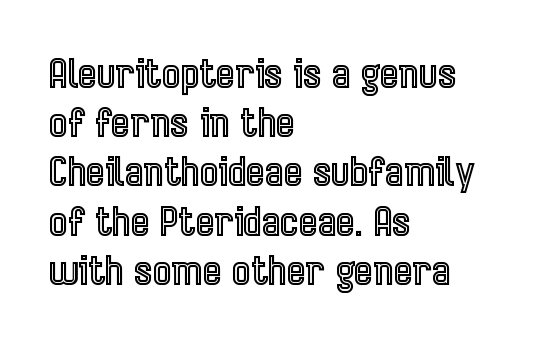
Standard letterfit; no display-style spreading of the glyphs. Spacing verdict: proportional, widths tailored to each character. Quick note: not italic, upright. Descenders hang freely into open space.
